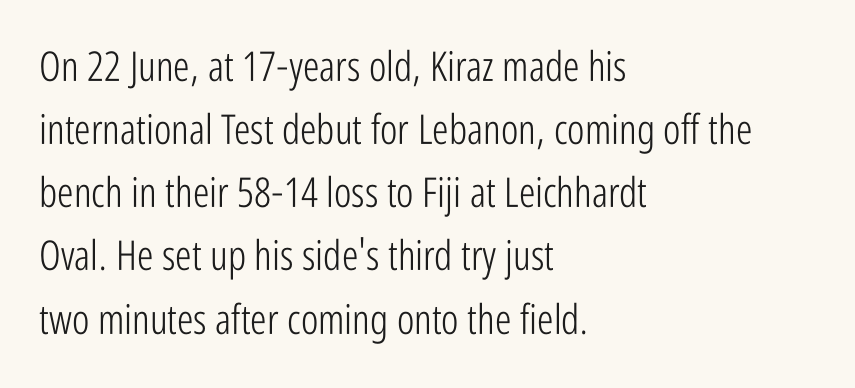
The image shows 41 px light, condensed sans-serif type, upright; set left-aligned, normal line spacing (1.54x), normal letter spacing, not underlined; low stroke contrast and a medium x-height.
